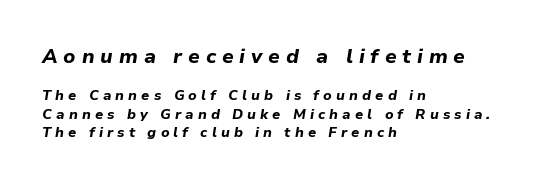
{"italic": "yes", "lean": "right", "slant_degrees": 9, "bold": "yes", "underline": "no", "align": "left", "line_spacing": "normal", "line_spacing_ratio": 1.34, "letter_spacing": "wide", "letter_spacing_em": 0.29, "larger_block": "first", "size_ratio": 1.43, "glyph_px": 20}
